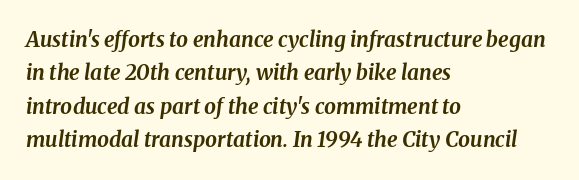
{"italic": "yes", "lean": "right", "slant_degrees": 8, "bold": "yes", "underline": "no", "align": "left", "line_spacing": "normal", "line_spacing_ratio": 1.59, "letter_spacing": "normal", "letter_spacing_em": 0.0, "glyph_px": 21}
